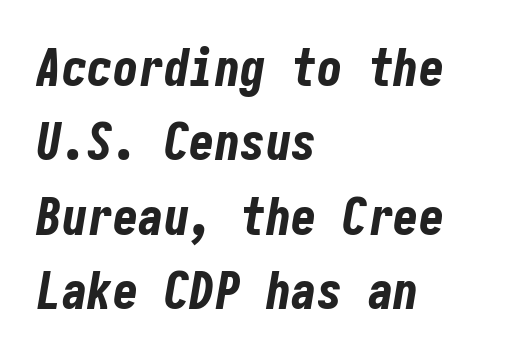
A normal amount of white space separates one row of letters from the next. Letters rest on an invisible, unmarked baseline. The paragraph has a hard left edge and a soft right edge. Heavy-handed strokes throughout: this text is bold. Does extra space separate the letters? No, they use regular spacing. There's an unmistakable incline to the writing here.
